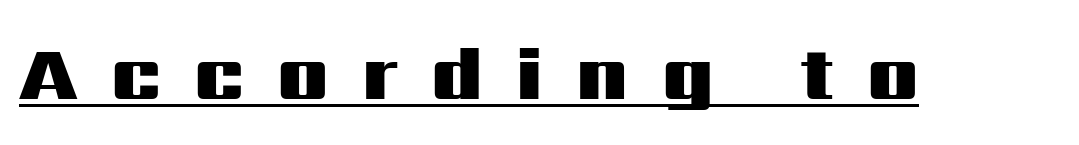
{"serif": "no", "italic": "no", "bold": "yes", "weight": "heavy", "width": "wide", "stroke_contrast": "medium", "x_height": "medium", "monospaced": "no", "underline": "yes", "letter_spacing": "wide", "letter_spacing_em": 0.44, "glyph_px": 76}
